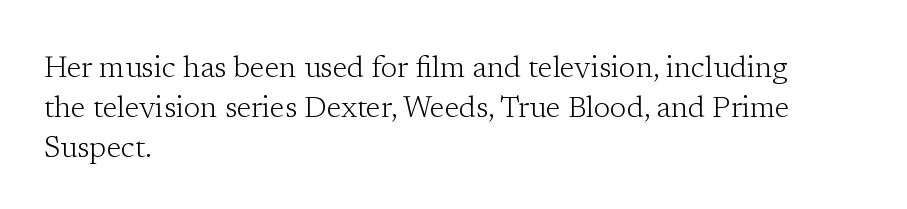
{"serif": "yes", "italic": "no", "bold": "no", "weight": "light", "width": "normal", "stroke_contrast": "low", "x_height": "medium", "monospaced": "no", "underline": "no", "align": "left", "line_spacing": "normal", "line_spacing_ratio": 1.33, "letter_spacing": "normal", "letter_spacing_em": 0.0, "glyph_px": 30}
